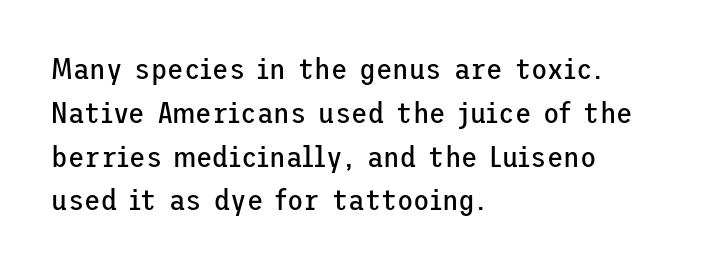
Q: Is the text bold? A: No.
Q: Is the text italic (slanted)? A: No, it is upright.
Q: Is the typeface a serif or a sans-serif typeface? A: Sans-serif.
Q: Is the text underlined? A: No.
Q: How is the paragraph aligned? A: Left-aligned.
Q: Is the spacing between letters normal or unusually wide? A: Normal.
Q: Is the spacing between lines tight, normal or loose? A: Normal.
Q: Width (condensed, normal, or wide)? A: Normal.
Q: Stroke contrast? A: Low.
Q: x-height? A: Medium.
